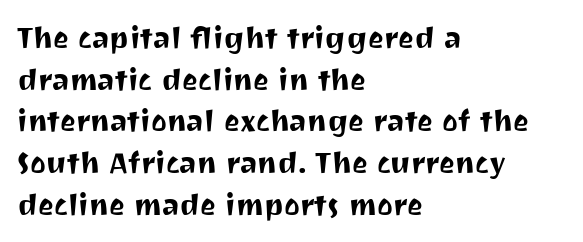
{"serif": "no", "italic": "no", "width": "normal", "stroke_contrast": "medium", "x_height": "medium", "monospaced": "no", "underline": "no", "align": "left", "line_spacing": "normal", "line_spacing_ratio": 1.39, "letter_spacing": "normal", "letter_spacing_em": 0.0, "glyph_px": 30}
